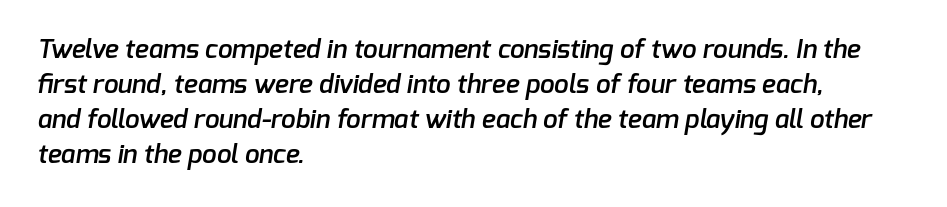
{"bold": "semi", "underline": "no", "align": "left", "line_spacing": "normal", "line_spacing_ratio": 1.35, "letter_spacing": "normal", "letter_spacing_em": 0.0, "glyph_px": 26}
